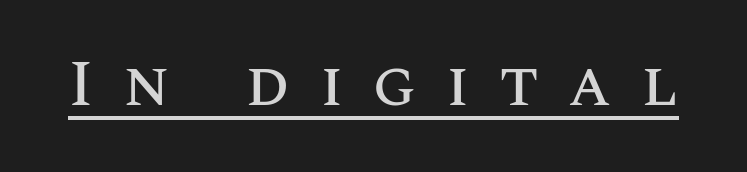
The image shows 65 px text type, upright; set unusually wide letter spacing (+0.45 em), underlined; medium stroke contrast and a large x-height.
